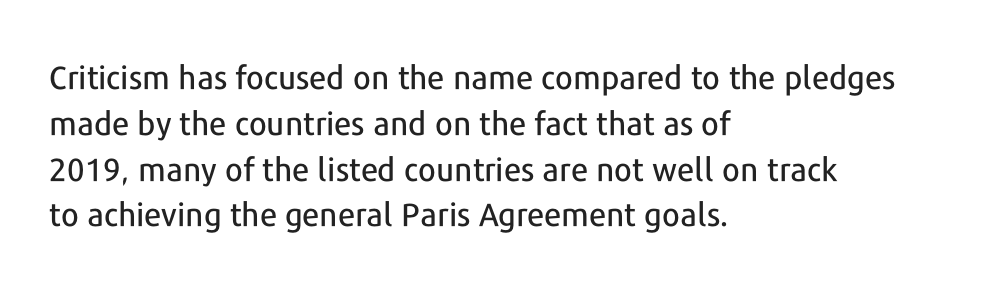
The image shows 32 px sans-serif type, upright; set left-aligned, normal line spacing (1.43x), normal letter spacing, not underlined; low stroke contrast and a medium x-height.
